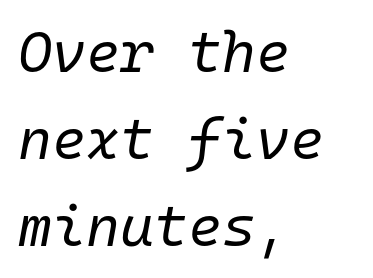
The strokes are not fattened; the text isn't bold. Vertically, the passage feels balanced, rows spaced as you'd expect. Lines of text with bare space underneath. Looks like terminal output: every glyph gets an equal slot. Characters are canted at an angle relative to the baseline's perpendicular.
